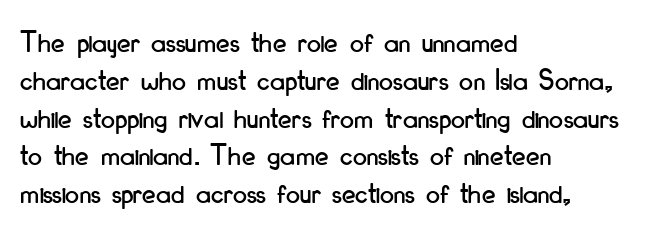
Each letter's strokes conclude bluntly, with no projecting serifs. The rag falls on the right side of this text block. A typesetter would call this proportional, since set widths differ per character. These lines were composed using upright roman letters. Letters rest on an invisible, unmarked baseline. You could call the tracking neutral — neither tight nor loose.
